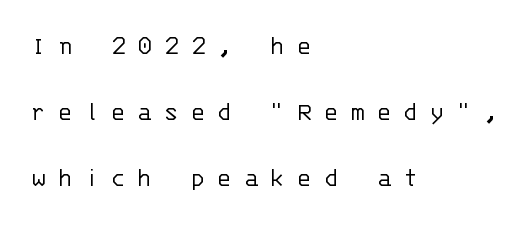
The image shows 28 px light sans-serif type, upright, monospaced; set left-aligned, loose line spacing (2.36x), unusually wide letter spacing (+0.41 em), not underlined; low stroke contrast and a large x-height.
